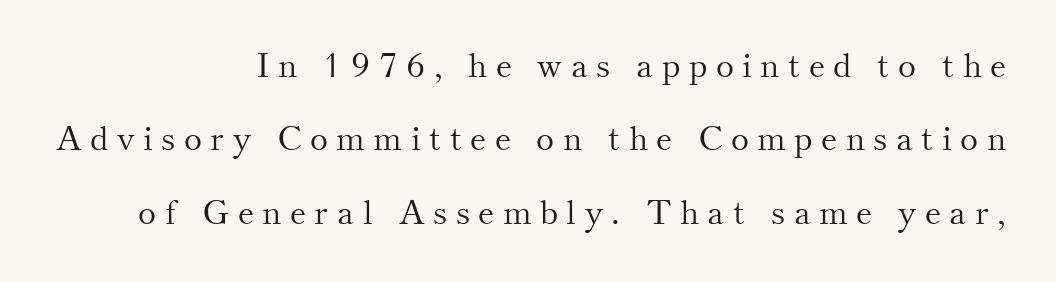
{"serif": "yes", "italic": "no", "bold": "no", "weight": "light", "width": "normal", "stroke_contrast": "medium", "x_height": "small", "monospaced": "no", "underline": "no", "align": "right", "line_spacing": "loose", "line_spacing_ratio": 2.16, "letter_spacing": "wide", "letter_spacing_em": 0.25, "glyph_px": 34}
